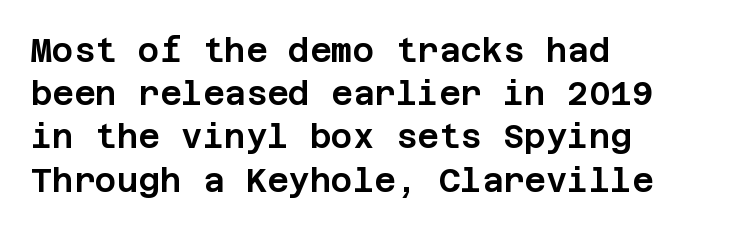
The designer left line spacing at the default. Rendered with straight, roman letterforms. These lines are set flush left with a ragged right edge. Nobody touched the tracking dial on this one. The strip under each line holds only bare page.
